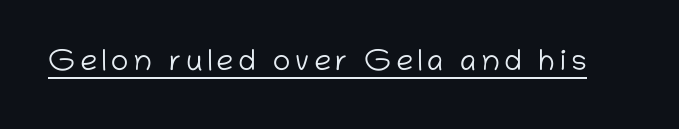
{"serif": "no", "italic": "no", "bold": "no", "weight": "light", "width": "normal", "stroke_contrast": "low", "x_height": "medium", "monospaced": "no", "underline": "yes", "glyph_px": 30}
